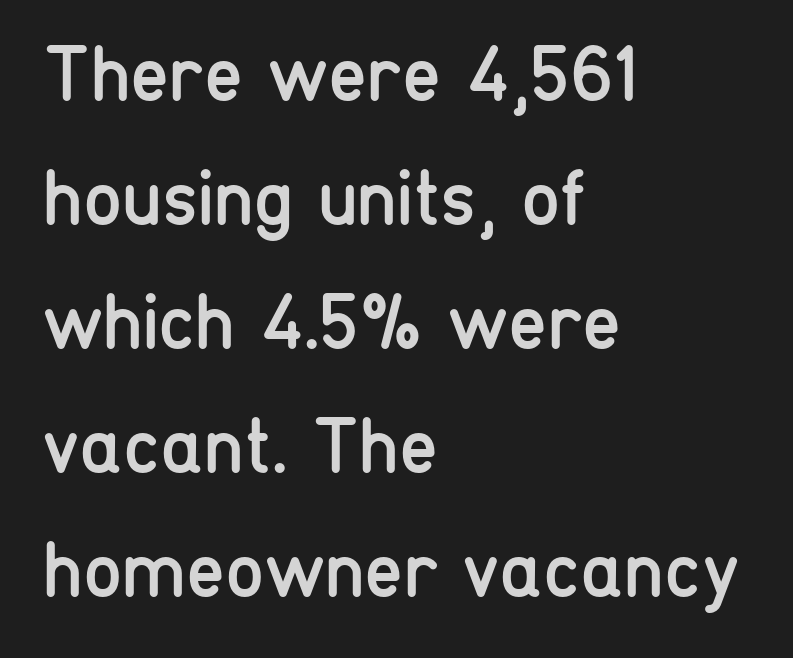
Q: Is the text bold? A: No.
Q: Is the text italic (slanted)? A: No, it is upright.
Q: Is the typeface a serif or a sans-serif typeface? A: Sans-serif.
Q: Is the text underlined? A: No.
Q: How is the paragraph aligned? A: Left-aligned.
Q: Is the spacing between letters normal or unusually wide? A: Normal.
Q: Is the spacing between lines tight, normal or loose? A: Normal.
Q: Width (condensed, normal, or wide)? A: Condensed.
Q: Stroke contrast? A: Low.
Q: x-height? A: Medium.
Q: Monospaced? A: No.
